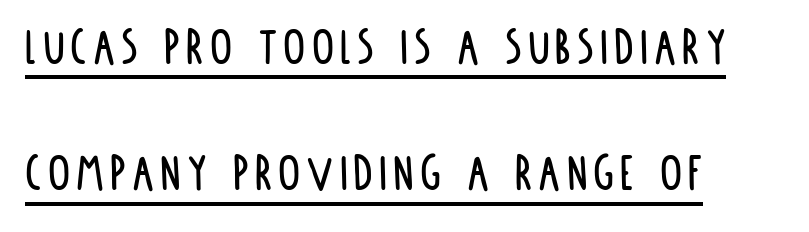
Here the designer chose a conventional face with non-uniform glyph widths. A student would call this left alignment; a typographer would say flush left, rag right. The letters carry no serifs — their stems end cleanly without finishing strokes. Baseline-to-baseline distance is far greater than the letter height. Check the space under the baseline: a stroke is drawn there. The typography opts for an upright posture over an oblique one.
